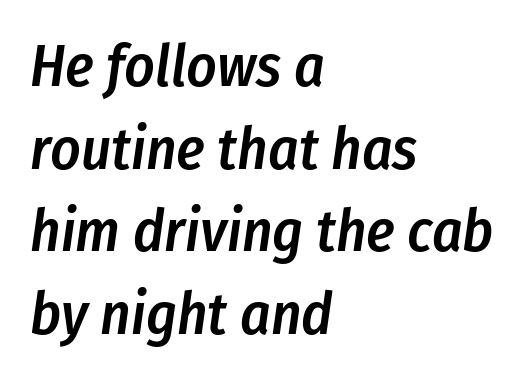
{"italic": "yes", "lean": "right", "slant_degrees": 8, "bold": "semi", "weight": "semibold", "width": "condensed", "stroke_contrast": "low", "x_height": "medium", "monospaced": "no", "underline": "no", "align": "left", "line_spacing": "normal", "line_spacing_ratio": 1.4, "letter_spacing": "normal", "letter_spacing_em": 0.0, "glyph_px": 59}
